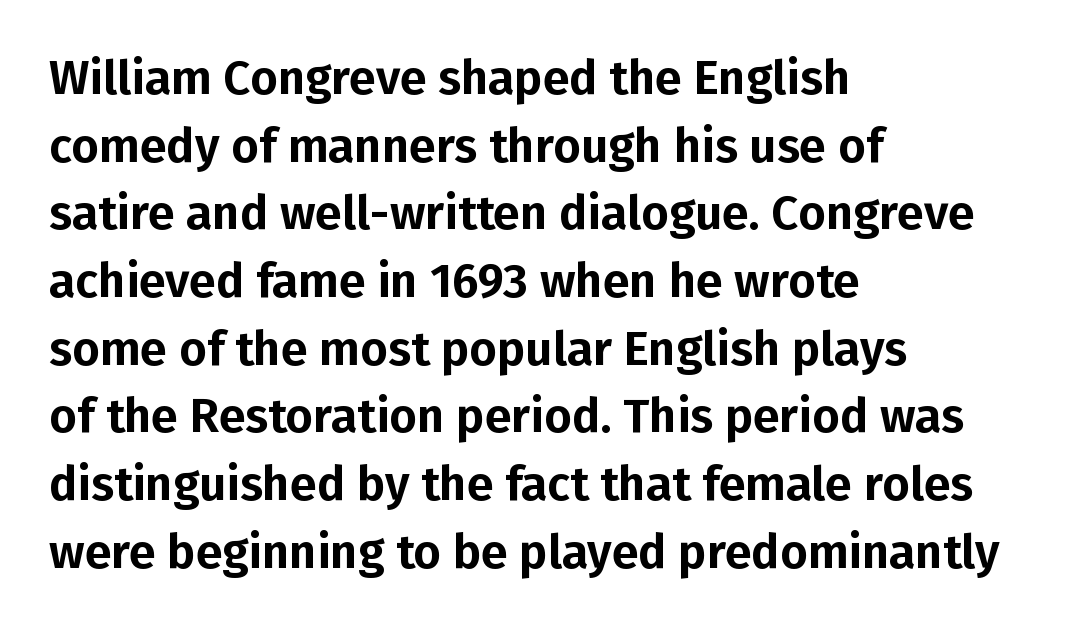
Vertical strokes here are truly vertical. The characters display no serif detailing; their extremities are plain. Proportional: the letters do not fall into vertical columns. The gap between lines stays unmarked. Left-aligned paragraph, ragged on the right.
